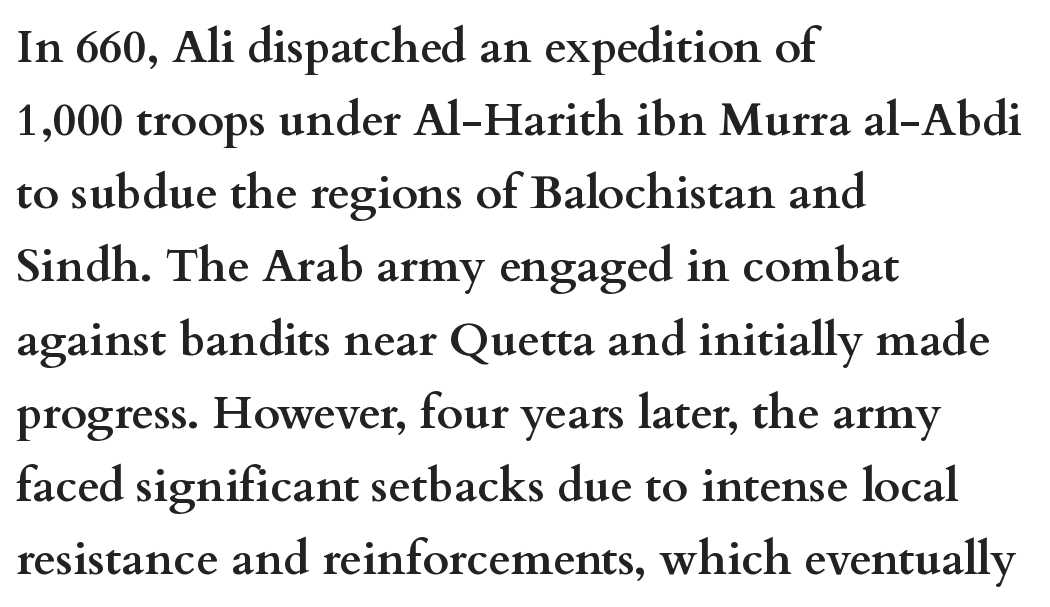
{"serif": "yes", "italic": "no", "bold": "yes", "weight": "semibold", "width": "wide", "stroke_contrast": "medium", "x_height": "small", "monospaced": "no", "underline": "no", "align": "left", "line_spacing": "normal", "line_spacing_ratio": 1.59, "letter_spacing": "normal", "letter_spacing_em": 0.0, "glyph_px": 46}
